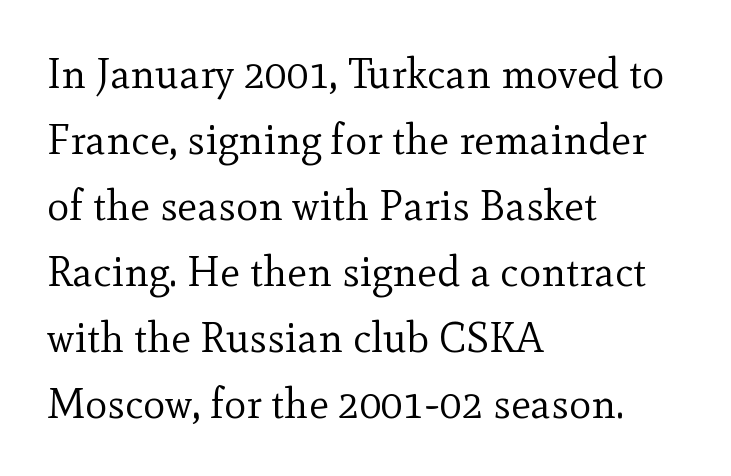
Q: Is the text bold? A: No.
Q: Is the text italic (slanted)? A: No, it is upright.
Q: Is the typeface a serif or a sans-serif typeface? A: Serif.
Q: Is the text underlined? A: No.
Q: How is the paragraph aligned? A: Left-aligned.
Q: Is the spacing between letters normal or unusually wide? A: Normal.
Q: Is the spacing between lines tight, normal or loose? A: Normal.
Q: Width (condensed, normal, or wide)? A: Normal.
Q: x-height? A: Small.
Q: Monospaced? A: No.
